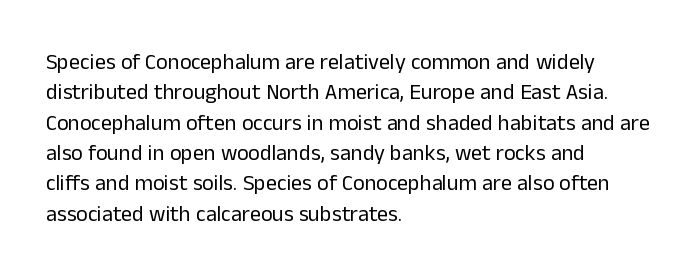
Q: Is the text bold? A: No.
Q: Is the text italic (slanted)? A: No, it is upright.
Q: Is the text underlined? A: No.
Q: How is the paragraph aligned? A: Left-aligned.
Q: Is the spacing between letters normal or unusually wide? A: Normal.
Q: Is the spacing between lines tight, normal or loose? A: Normal.
